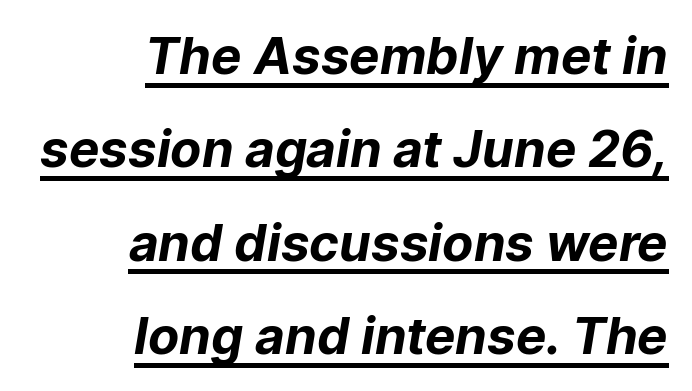
The image shows 51 px bold sans-serif type; set right-aligned, line spacing 1.83x, normal letter spacing, underlined; low stroke contrast and a medium x-height.
